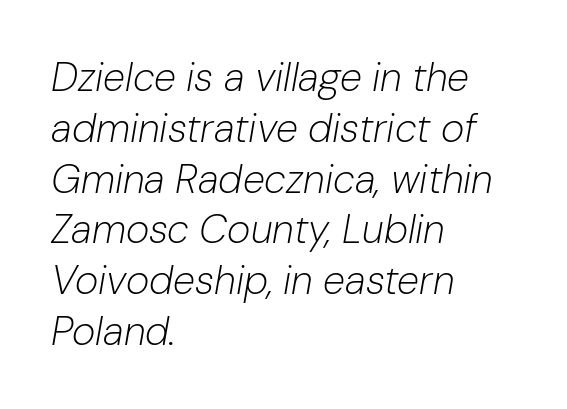
The baseline area is clear. How are the letters spaced? Ordinarily, with no added tracking. The rendering anchors every line to the left-hand side. Every character sits at an angle, as italics do. Is the type heavy? It reads as light-to-regular instead.
